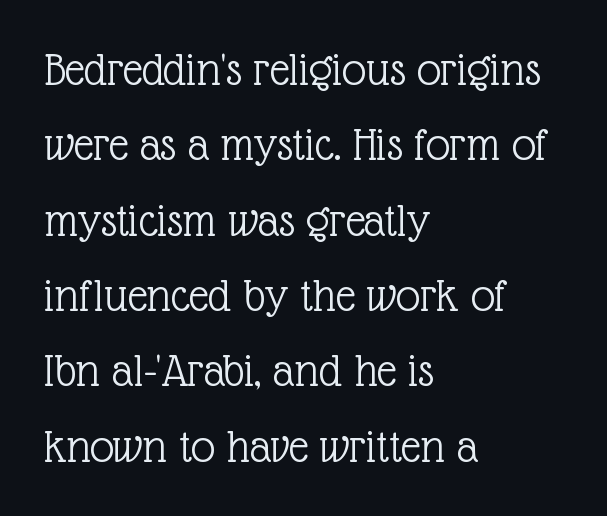
Q: Is the text bold? A: No.
Q: Is the text italic (slanted)? A: No, it is upright.
Q: Is the typeface a serif or a sans-serif typeface? A: Serif.
Q: Is the text underlined? A: No.
Q: How is the paragraph aligned? A: Left-aligned.
Q: Is the spacing between letters normal or unusually wide? A: Normal.
Q: Is the spacing between lines tight, normal or loose? A: Normal.
Q: Width (condensed, normal, or wide)? A: Normal.
Q: x-height? A: Medium.
Q: Monospaced? A: No.
